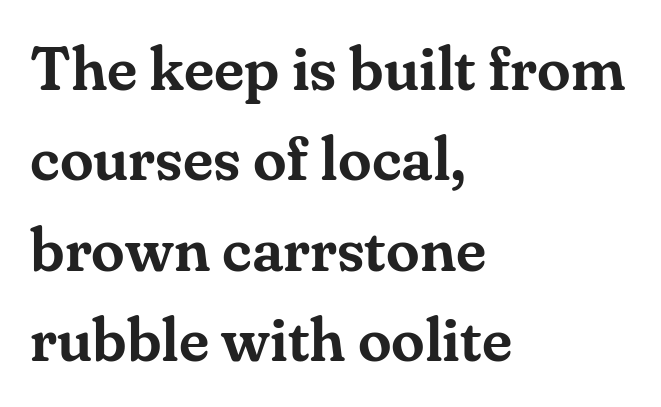
Q: Is the text italic (slanted)? A: No, it is upright.
Q: Is the typeface a serif or a sans-serif typeface? A: Serif.
Q: Is the text underlined? A: No.
Q: How is the paragraph aligned? A: Left-aligned.
Q: Is the spacing between letters normal or unusually wide? A: Normal.
Q: Is the spacing between lines tight, normal or loose? A: Normal.
Q: Width (condensed, normal, or wide)? A: Normal.
Q: Stroke contrast? A: Medium.
Q: x-height? A: Small.
Q: Monospaced? A: No.
